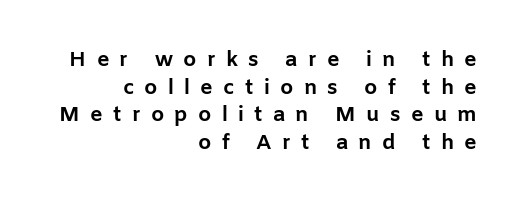
{"italic": "no", "bold": "yes", "underline": "no", "align": "right", "line_spacing": "normal", "line_spacing_ratio": 1.32, "letter_spacing": "wide", "letter_spacing_em": 0.49, "glyph_px": 21}
